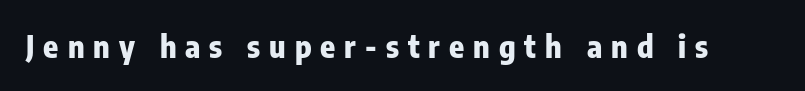
The font family rendered here belongs to the sans-serif group. Here the designer chose a conventional face with non-uniform glyph widths. Ordinary non-slanted type is in use. The letters are spread apart with noticeably loose tracking.
